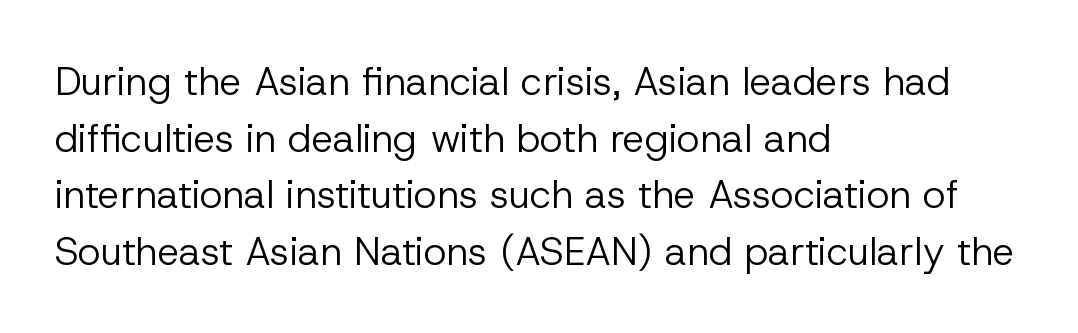
The image shows 39 px regular-weight sans-serif type, upright; set left-aligned, normal line spacing (1.45x), normal letter spacing, not underlined; low stroke contrast and a medium x-height.
